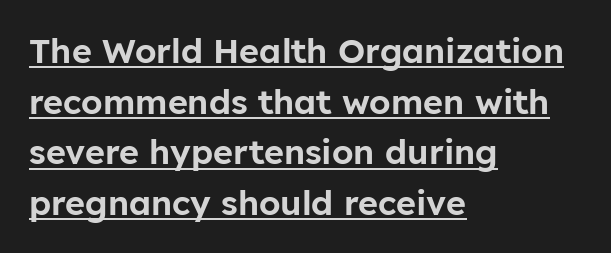
{"serif": "no", "italic": "no", "width": "normal", "stroke_contrast": "low", "x_height": "medium", "monospaced": "no", "underline": "yes", "align": "left", "line_spacing": "normal", "line_spacing_ratio": 1.49, "letter_spacing": "normal", "letter_spacing_em": 0.0, "glyph_px": 34}
